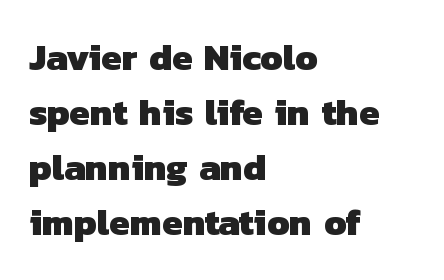
{"serif": "no", "bold": "yes", "weight": "heavy", "width": "normal", "stroke_contrast": "low", "x_height": "medium", "monospaced": "no", "underline": "no", "align": "left", "line_spacing": "normal", "line_spacing_ratio": 1.49, "letter_spacing": "normal", "letter_spacing_em": 0.0, "glyph_px": 37}
